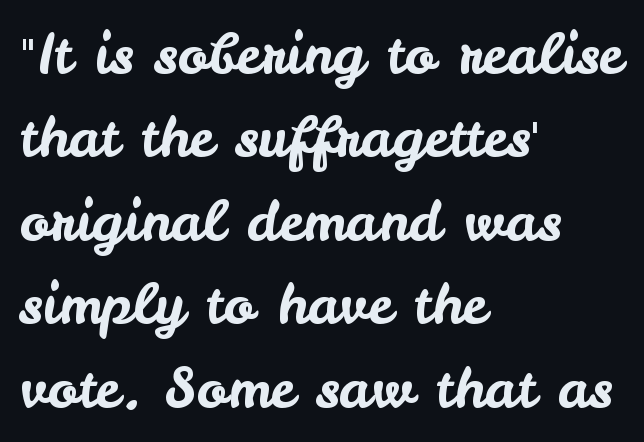
Q: Is the text italic (slanted)? A: Yes.
Q: Is the typeface a serif or a sans-serif typeface? A: Sans-serif.
Q: Is the text underlined? A: No.
Q: How is the paragraph aligned? A: Left-aligned.
Q: Is the spacing between letters normal or unusually wide? A: Normal.
Q: Is the spacing between lines tight, normal or loose? A: Normal.
Q: Width (condensed, normal, or wide)? A: Normal.
Q: Stroke contrast? A: Low.
Q: x-height? A: Small.
Q: Monospaced? A: No.
